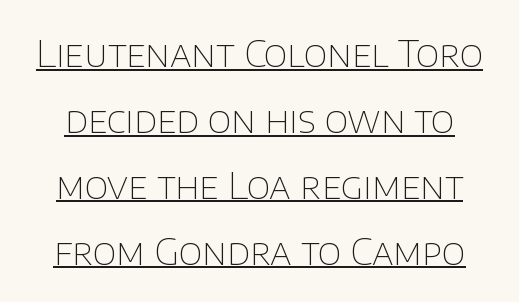
Q: Is the text bold? A: No.
Q: Is the text italic (slanted)? A: No, it is upright.
Q: Is the typeface a serif or a sans-serif typeface? A: Sans-serif.
Q: Is the text underlined? A: Yes.
Q: Is the spacing between letters normal or unusually wide? A: Normal.
Q: Width (condensed, normal, or wide)? A: Normal.
Q: Stroke contrast? A: Low.
Q: x-height? A: Large.
Q: Monospaced? A: No.
